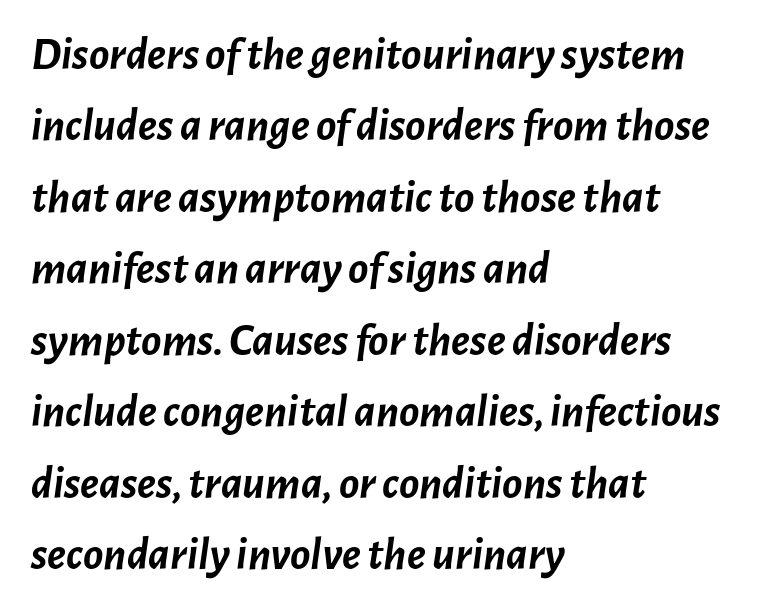
Note the varied advance widths — an 'i' is clearly narrower than an 'm'. You'd pick this weight for a headline — it's a proper bold. Each line starts at the same left margin while the right side varies. The foot of each line stays bare and open.
